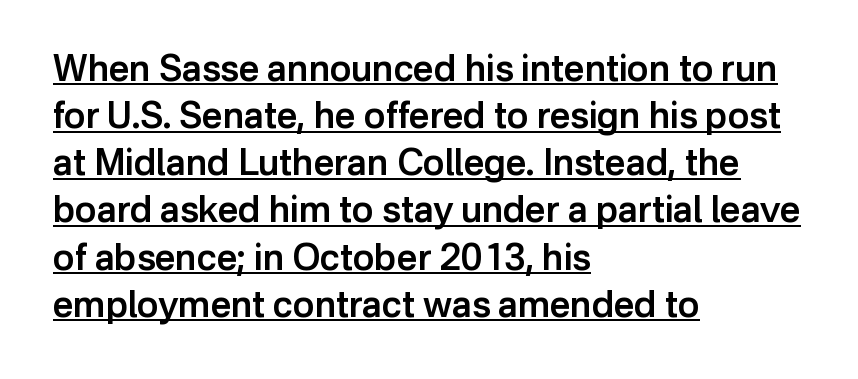
The image shows 36 px semibold sans-serif type, upright; set left-aligned, normal line spacing (1.31x), normal letter spacing, underlined; low stroke contrast and a medium x-height.
